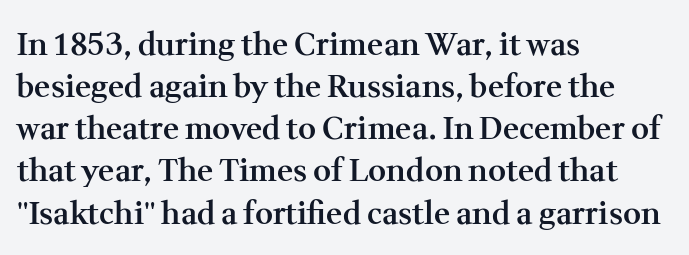
{"serif": "yes", "italic": "no", "bold": "semi", "weight": "semibold", "width": "normal", "stroke_contrast": "medium", "x_height": "medium", "monospaced": "no", "underline": "no", "align": "left", "line_spacing": "normal", "line_spacing_ratio": 1.36, "letter_spacing": "normal", "letter_spacing_em": 0.0, "glyph_px": 31}
